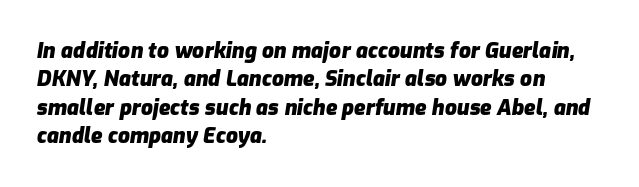
Strokes here are thick enough to call this a true bold. Looking at the ascenders, they clearly lean. Reading down the column, the eye jumps a familiar distance to each next line. Rule under the text: the space is simply empty. Characters follow at the spacing the type designer built in.
